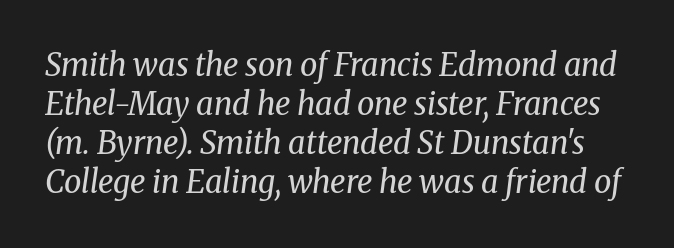
Words appear dense and cohesive because spacing is normal. Examine the stroke ends and you'll spot serifs. This sample has the flowing, uneven cadence of proportional lettering. Clear beneath every line of the passage. These lines were composed using italics. The space between consecutive lines is moderate.
